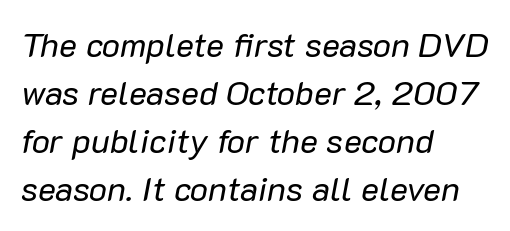
Q: Is the text bold? A: No.
Q: Is the text italic (slanted)? A: Yes, it leans right by about 10 degrees.
Q: Is the text underlined? A: No.
Q: How is the paragraph aligned? A: Left-aligned.
Q: Is the spacing between letters normal or unusually wide? A: Normal.
Q: Is the spacing between lines tight, normal or loose? A: Normal.
Q: Width (condensed, normal, or wide)? A: Normal.
Q: Stroke contrast? A: Low.
Q: x-height? A: Medium.
Q: Monospaced? A: No.
